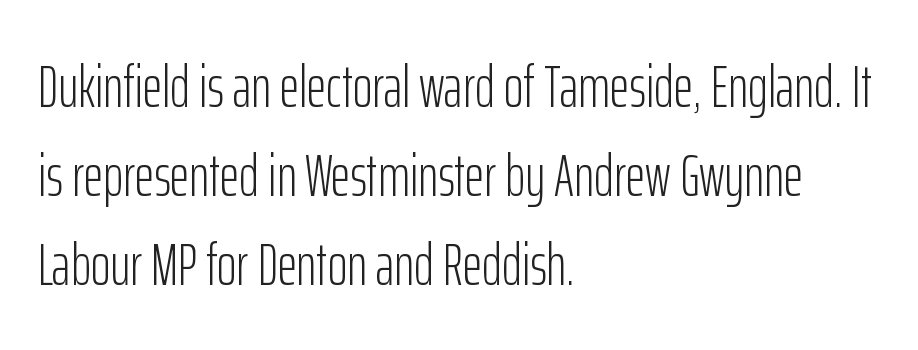
Q: Is the text bold? A: No.
Q: Is the text italic (slanted)? A: No, it is upright.
Q: Is the typeface a serif or a sans-serif typeface? A: Sans-serif.
Q: Is the text underlined? A: No.
Q: How is the paragraph aligned? A: Left-aligned.
Q: Is the spacing between letters normal or unusually wide? A: Normal.
Q: Is the spacing between lines tight, normal or loose? A: Normal.
Q: Width (condensed, normal, or wide)? A: Condensed.
Q: Stroke contrast? A: Low.
Q: x-height? A: Medium.
Q: Monospaced? A: No.
